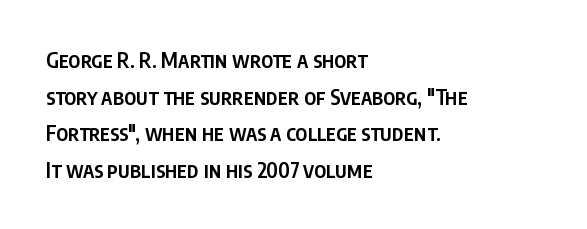
{"italic": "no", "bold": "semi", "underline": "no", "align": "left", "line_spacing_ratio": 1.74, "letter_spacing": "normal", "letter_spacing_em": 0.0, "glyph_px": 21}
